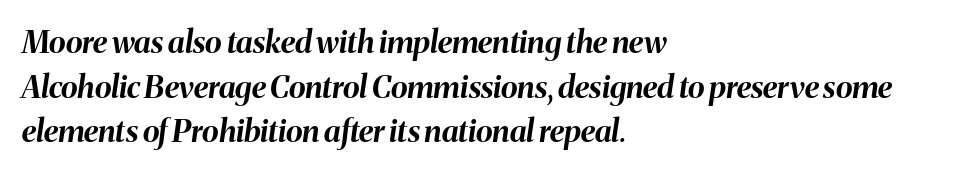
The image shows 31 px bold type, italic (leaning right); set left-aligned, normal line spacing (1.44x), normal letter spacing, not underlined; medium stroke contrast and a medium x-height.
